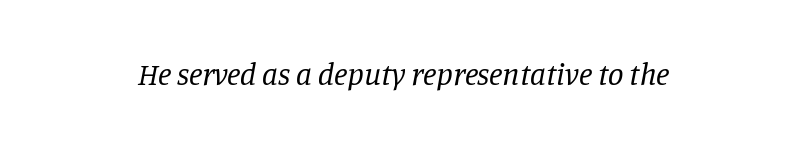
Q: Is the text bold? A: No.
Q: Is the text italic (slanted)? A: Yes, it leans right by about 11 degrees.
Q: Is the typeface a serif or a sans-serif typeface? A: Serif.
Q: Is the text underlined? A: No.
Q: Is the spacing between letters normal or unusually wide? A: Normal.
Q: Width (condensed, normal, or wide)? A: Normal.
Q: Stroke contrast? A: Low.
Q: x-height? A: Large.
Q: Monospaced? A: No.
